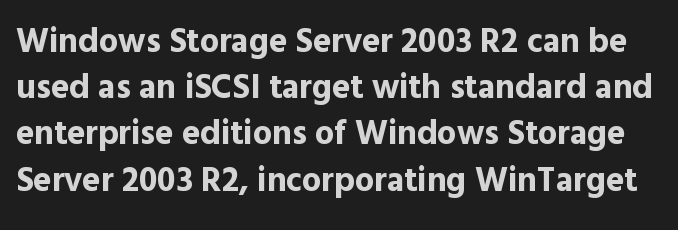
The image shows 34 px bold sans-serif type, upright; set normal line spacing (1.36x), normal letter spacing, not underlined; a medium x-height.
